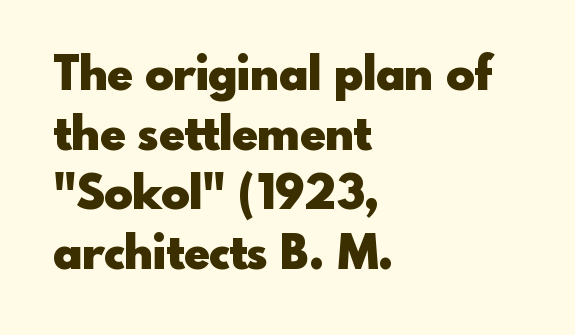
Q: Is the text bold? A: Yes.
Q: Is the text italic (slanted)? A: No, it is upright.
Q: Is the typeface a serif or a sans-serif typeface? A: Sans-serif.
Q: Is the text underlined? A: No.
Q: How is the paragraph aligned? A: Left-aligned.
Q: Is the spacing between letters normal or unusually wide? A: Normal.
Q: Is the spacing between lines tight, normal or loose? A: Normal.
Q: Width (condensed, normal, or wide)? A: Normal.
Q: x-height? A: Small.
Q: Monospaced? A: No.
